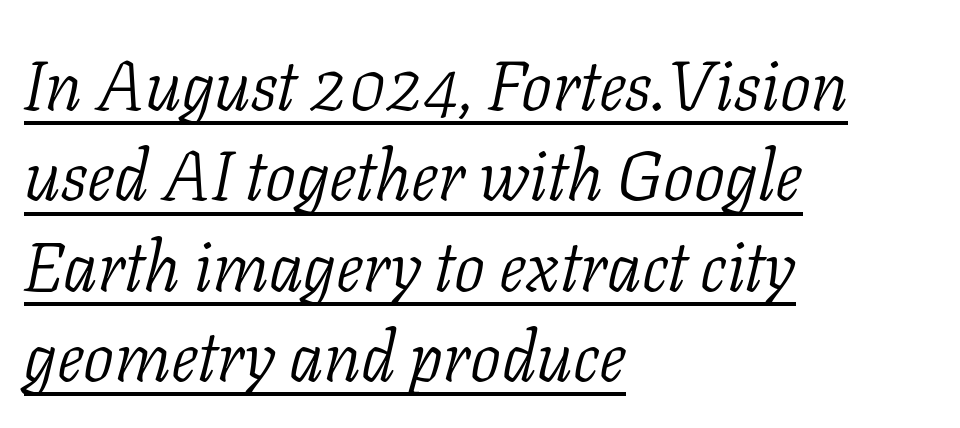
The image shows 69 px light serif type, italic (leaning right); set left-aligned, normal line spacing (1.31x), normal letter spacing, underlined; low stroke contrast and a medium x-height.
